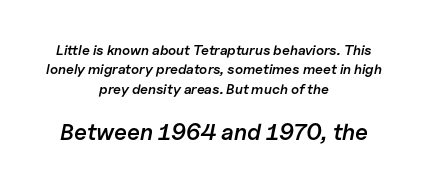
{"italic": "yes", "lean": "right", "slant_degrees": 11, "bold": "semi", "underline": "no", "align": "center", "line_spacing": "normal", "line_spacing_ratio": 1.38, "letter_spacing": "normal", "letter_spacing_em": 0.0, "larger_block": "second", "size_ratio": 1.64, "glyph_px": 23}
